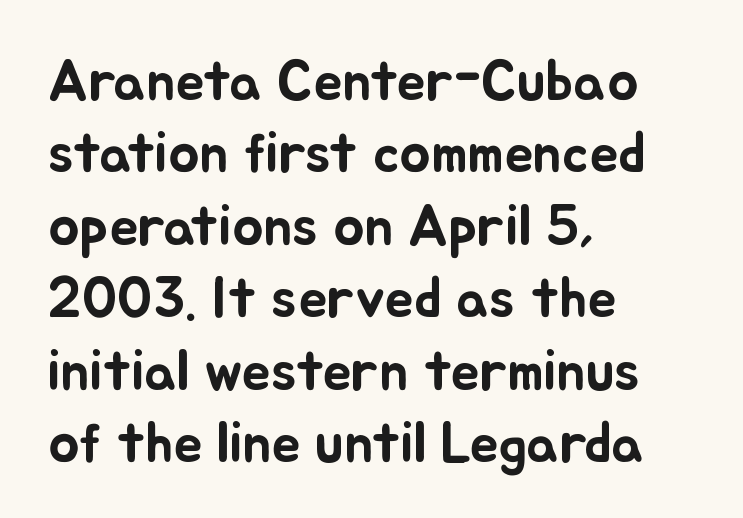
The image shows 58 px text type, upright; set left-aligned, normal line spacing (1.25x), normal letter spacing, not underlined; low stroke contrast and a small x-height.
